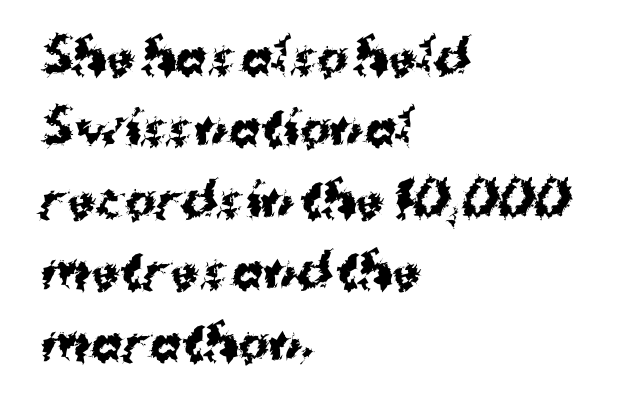
The image shows 47 px bold sans-serif type; set left-aligned, normal line spacing (1.52x), normal letter spacing, not underlined; medium stroke contrast and a medium x-height.
